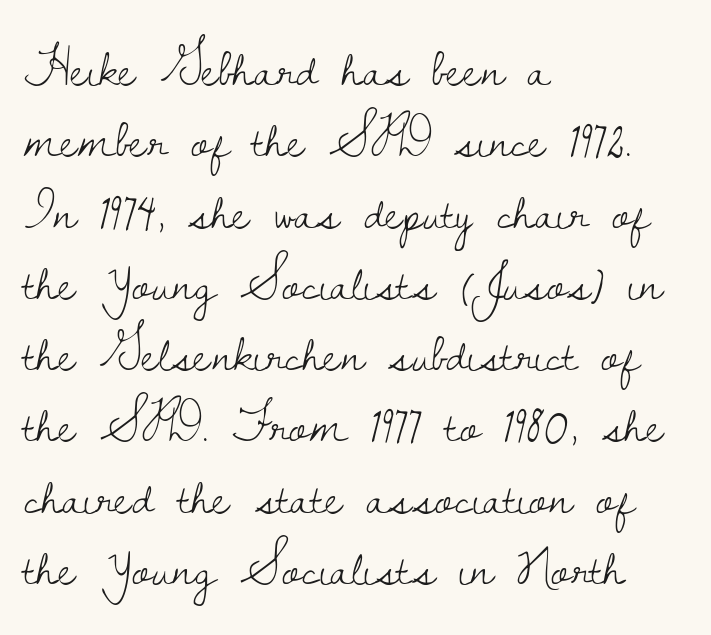
The image shows 54 px light serif type; set left-aligned, normal line spacing (1.32x), normal letter spacing, not underlined; low stroke contrast and a small x-height.
